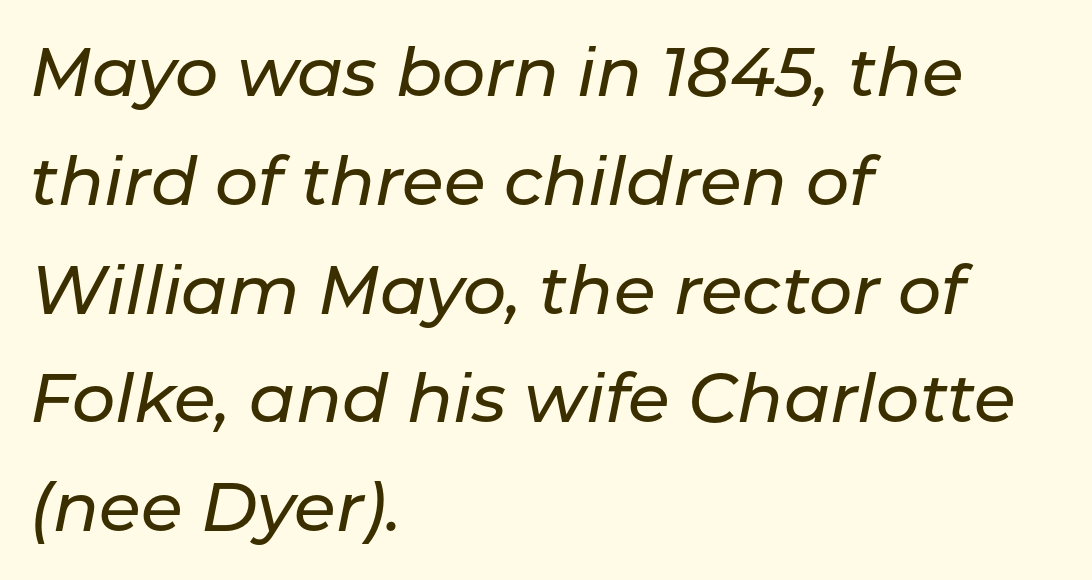
{"italic": "yes", "lean": "right", "slant_degrees": 11, "width": "normal", "stroke_contrast": "low", "x_height": "medium", "monospaced": "no", "underline": "no", "align": "left", "line_spacing": "normal", "line_spacing_ratio": 1.6, "letter_spacing": "normal", "letter_spacing_em": 0.0, "glyph_px": 68}
